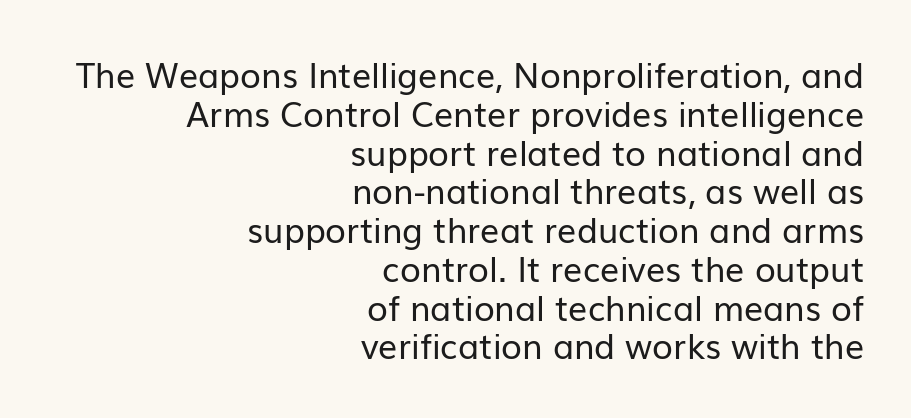
The image shows 34 px regular-weight sans-serif type, upright; set right-aligned, tight line spacing (1.14x), normal letter spacing, not underlined; low stroke contrast and a medium x-height.
